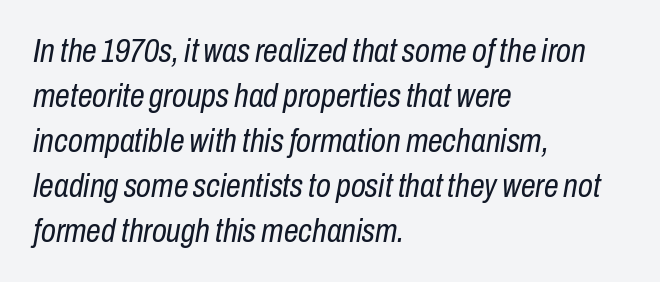
Q: Is the text bold? A: No.
Q: Is the text italic (slanted)? A: Yes, it leans right by about 10 degrees.
Q: Is the text underlined? A: No.
Q: How is the paragraph aligned? A: Left-aligned.
Q: Is the spacing between letters normal or unusually wide? A: Normal.
Q: Is the spacing between lines tight, normal or loose? A: Normal.
Q: Width (condensed, normal, or wide)? A: Condensed.
Q: Stroke contrast? A: Low.
Q: x-height? A: Medium.
Q: Monospaced? A: No.
